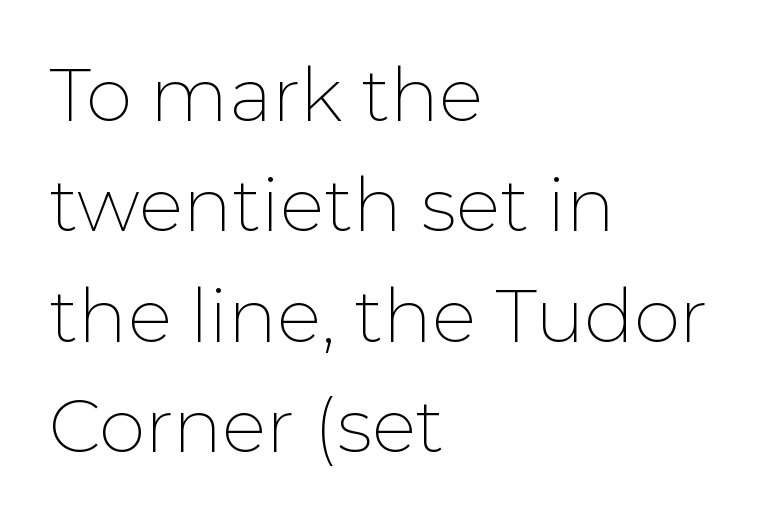
Casual observation: everything's shoved over to the left. Standard letterfit; no display-style spreading of the glyphs. Unlike italic type, these characters show no tilt at all. In terms of leading, this rendering sits right in the middle. On a weight scale, this lands at 450 or below.
